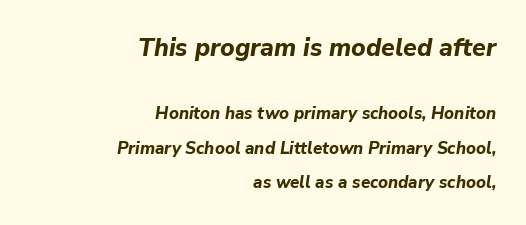
The typesetter chose a ragged-left arrangement here. A clean baseline with only descenders dipping below it. How would I describe the line gaps? Wide and relaxed. Each word holds together tightly as a unit, with standard inter-letter gaps. The text carries the slant typical of an italic or oblique font.
